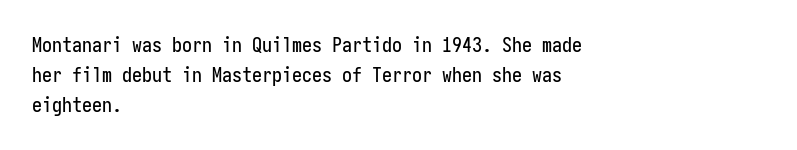
Q: Is the text italic (slanted)? A: No, it is upright.
Q: Is the text underlined? A: No.
Q: How is the paragraph aligned? A: Left-aligned.
Q: Is the spacing between letters normal or unusually wide? A: Normal.
Q: Is the spacing between lines tight, normal or loose? A: Normal.
